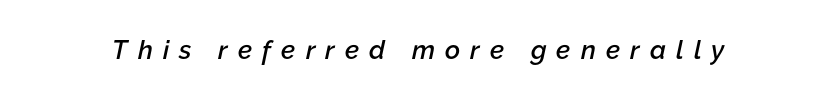
On the weight axis this lands at semibold, roughly 600. Unmarked baselines from the first word to the last. Caption: expanded tracking, letters set apart. If you drew a line through each stem, it would be angled.
